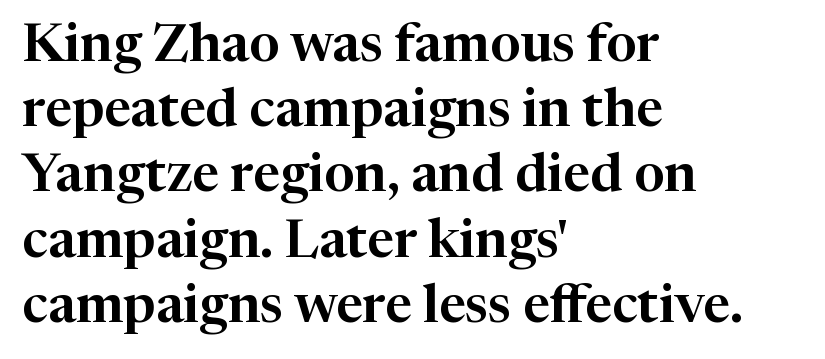
Q: Is the text italic (slanted)? A: No, it is upright.
Q: Is the typeface a serif or a sans-serif typeface? A: Serif.
Q: Is the text underlined? A: No.
Q: How is the paragraph aligned? A: Left-aligned.
Q: Is the spacing between letters normal or unusually wide? A: Normal.
Q: Width (condensed, normal, or wide)? A: Normal.
Q: Stroke contrast? A: High.
Q: x-height? A: Medium.
Q: Monospaced? A: No.
